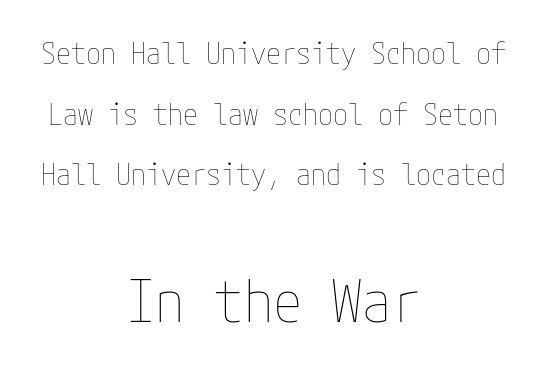
The image shows 59 px thin, condensed type, upright; set centered, loose line spacing (2.02x), normal letter spacing, not underlined; the second (bottom) block is 1.97x larger; low stroke contrast and a medium x-height.
